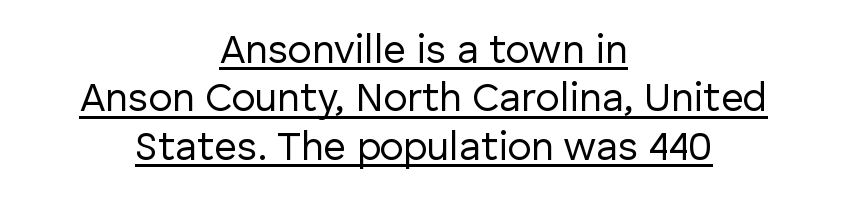
{"serif": "no", "italic": "no", "bold": "no", "weight": "regular", "width": "normal", "stroke_contrast": "low", "x_height": "medium", "monospaced": "no", "underline": "yes", "align": "center", "line_spacing_ratio": 1.21, "letter_spacing": "normal", "letter_spacing_em": 0.0, "glyph_px": 40}
